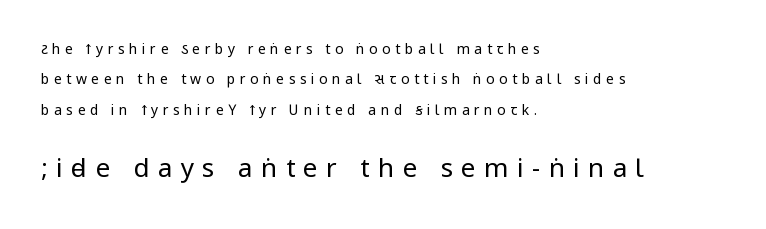
The letterforms sit at book weight or below. A clean baseline with only descenders dipping below it. Block two is the big one; block one sits smaller above it. You could fit nearly another row in the gap between these rows.
